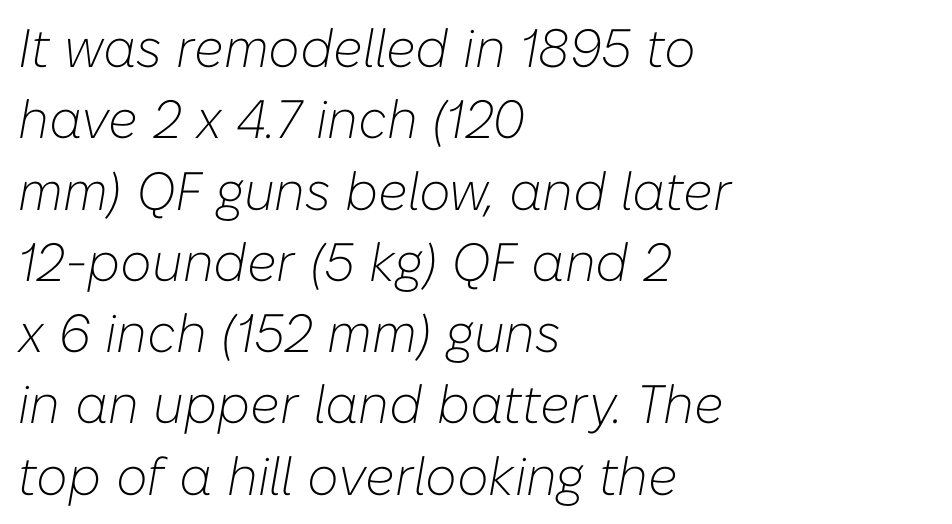
Q: Is the text bold? A: No.
Q: Is the text italic (slanted)? A: Yes, it leans right by about 10 degrees.
Q: Is the text underlined? A: No.
Q: How is the paragraph aligned? A: Left-aligned.
Q: Is the spacing between letters normal or unusually wide? A: Normal.
Q: Is the spacing between lines tight, normal or loose? A: Normal.
Q: Width (condensed, normal, or wide)? A: Normal.
Q: Stroke contrast? A: Low.
Q: x-height? A: Medium.
Q: Monospaced? A: No.
